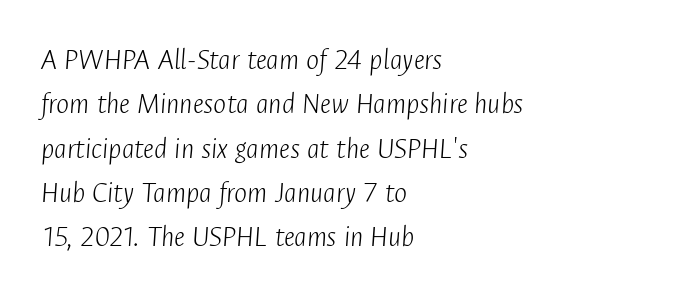
{"italic": "yes", "lean": "right", "slant_degrees": 4, "bold": "no", "weight": "light", "width": "condensed", "stroke_contrast": "low", "x_height": "medium", "monospaced": "no", "underline": "no", "align": "left", "line_spacing": "normal", "line_spacing_ratio": 1.43, "letter_spacing": "normal", "letter_spacing_em": 0.0, "glyph_px": 31}
